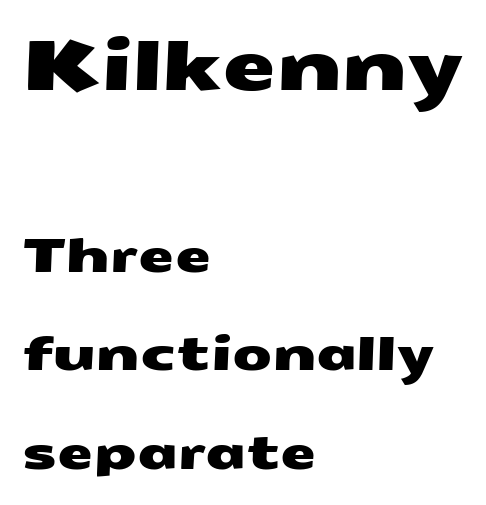
{"serif": "no", "width": "wide", "stroke_contrast": "medium", "x_height": "medium", "monospaced": "no", "underline": "no", "align": "left", "line_spacing": "loose", "line_spacing_ratio": 2.15, "letter_spacing": "normal", "letter_spacing_em": 0.0, "larger_block": "first", "size_ratio": 1.5, "glyph_px": 69}
